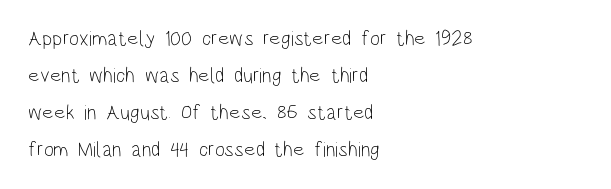
Q: Is the text bold? A: No.
Q: Is the text italic (slanted)? A: No, it is upright.
Q: Is the text underlined? A: No.
Q: How is the paragraph aligned? A: Left-aligned.
Q: Is the spacing between letters normal or unusually wide? A: Normal.
